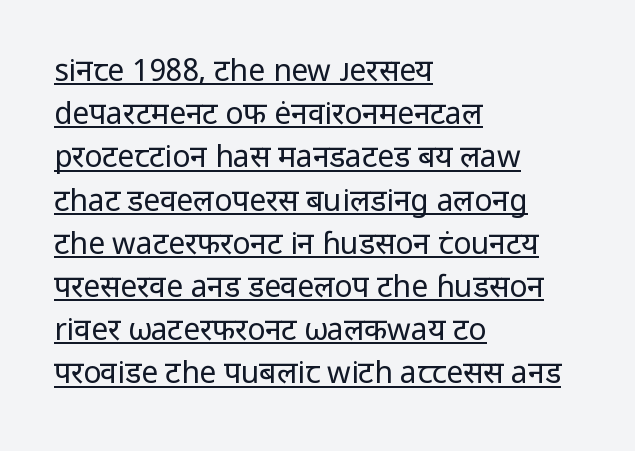
{"serif": "no", "italic": "no", "bold": "no", "weight": "regular", "width": "normal", "stroke_contrast": "low", "x_height": "medium", "monospaced": "no", "underline": "yes", "align": "left", "line_spacing": "normal", "line_spacing_ratio": 1.44, "letter_spacing": "normal", "letter_spacing_em": 0.0, "glyph_px": 30}
